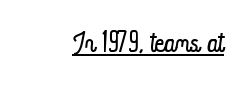
{"bold": "no", "weight": "light", "width": "condensed", "stroke_contrast": "low", "x_height": "small", "monospaced": "no", "underline": "yes", "letter_spacing": "normal", "letter_spacing_em": 0.0, "glyph_px": 41}
